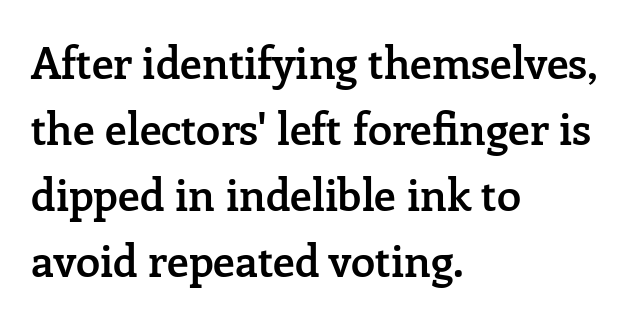
{"serif": "yes", "italic": "no", "bold": "semi", "weight": "semibold", "width": "normal", "stroke_contrast": "low", "x_height": "medium", "monospaced": "no", "underline": "no", "align": "left", "line_spacing": "normal", "line_spacing_ratio": 1.5, "letter_spacing": "normal", "letter_spacing_em": 0.0, "glyph_px": 44}
